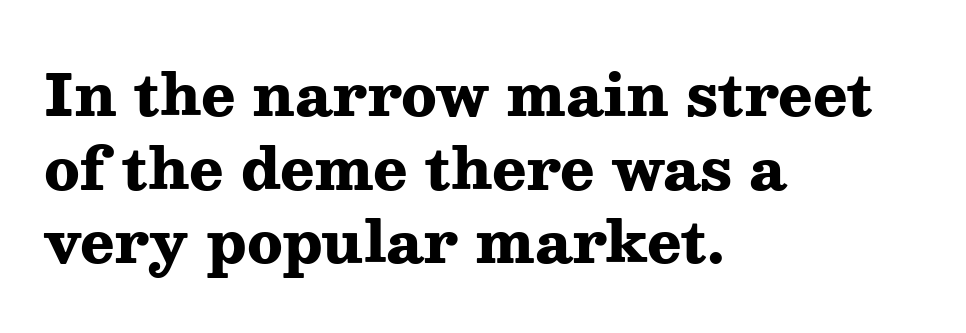
Q: Is the text bold? A: Yes.
Q: Is the text italic (slanted)? A: No, it is upright.
Q: Is the typeface a serif or a sans-serif typeface? A: Serif.
Q: Is the text underlined? A: No.
Q: How is the paragraph aligned? A: Left-aligned.
Q: Is the spacing between letters normal or unusually wide? A: Normal.
Q: Is the spacing between lines tight, normal or loose? A: Normal.
Q: Width (condensed, normal, or wide)? A: Wide.
Q: Stroke contrast? A: Medium.
Q: x-height? A: Medium.
Q: Monospaced? A: No.
